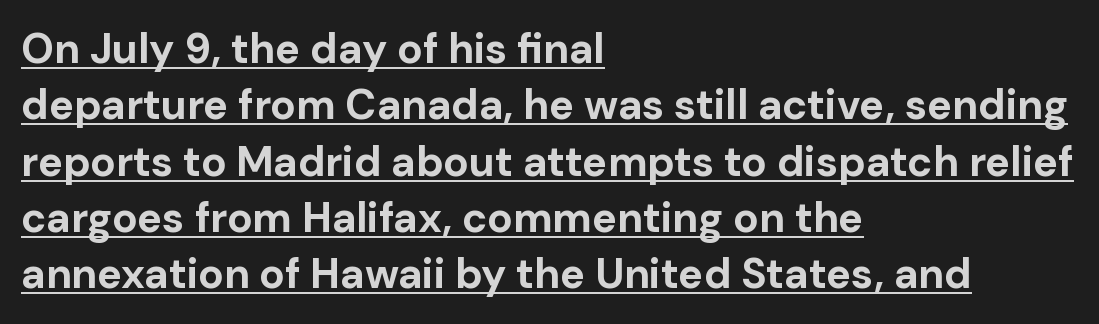
The image shows 42 px bold sans-serif type, upright; set left-aligned, normal line spacing (1.34x), normal letter spacing, underlined; low stroke contrast and a medium x-height.
